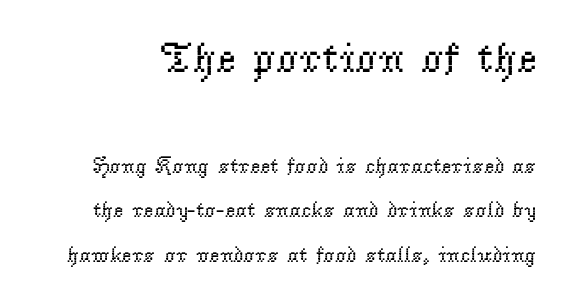
{"serif": "yes", "italic": "no", "bold": "no", "weight": "regular", "width": "normal", "stroke_contrast": "low", "x_height": "small", "monospaced": "no", "underline": "no", "line_spacing": "loose", "line_spacing_ratio": 2.03, "letter_spacing": "normal", "letter_spacing_em": 0.0, "larger_block": "first", "size_ratio": 1.95, "glyph_px": 43}
